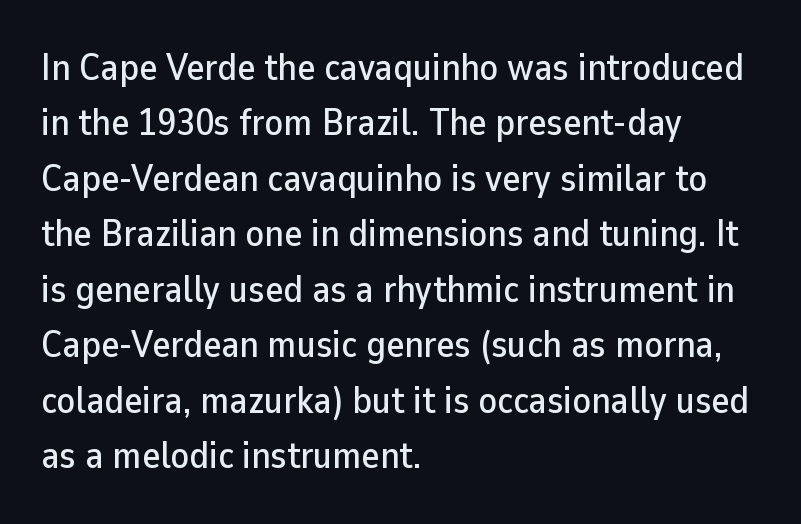
The image shows 38 px sans-serif type, upright; set left-aligned, normal line spacing (1.46x), normal letter spacing, not underlined; low stroke contrast and a medium x-height.
